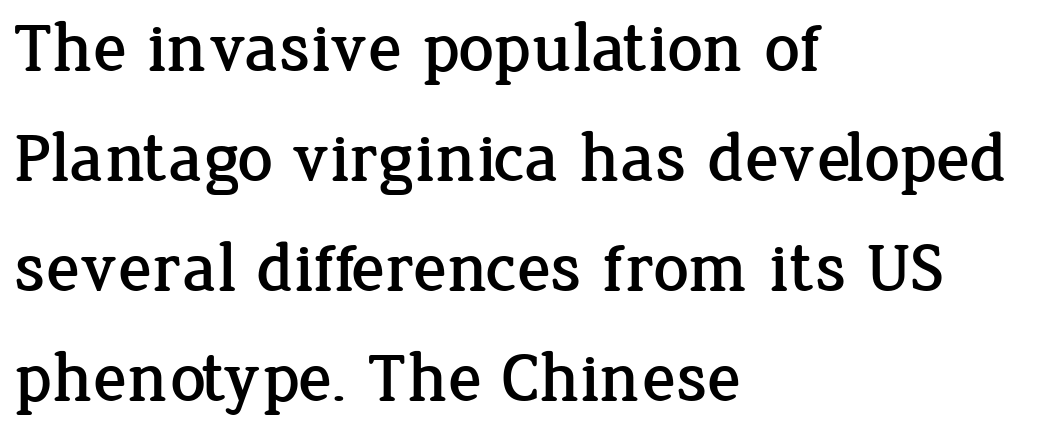
Casual observation: everything's shoved over to the left. Evenly set lines give the paragraph a standard silhouette. A typesetter would label this face a serif. Type without underlining. What stands out about the letter spacing? Nothing — it is the standard amount.
